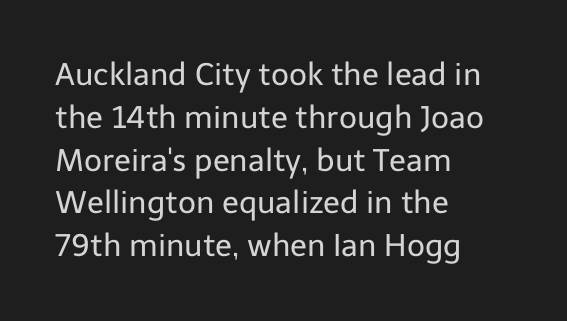
Q: Is the text bold? A: No.
Q: Is the text italic (slanted)? A: No, it is upright.
Q: Is the typeface a serif or a sans-serif typeface? A: Sans-serif.
Q: Is the text underlined? A: No.
Q: How is the paragraph aligned? A: Left-aligned.
Q: Is the spacing between letters normal or unusually wide? A: Normal.
Q: Is the spacing between lines tight, normal or loose? A: Normal.
Q: Width (condensed, normal, or wide)? A: Normal.
Q: Stroke contrast? A: Low.
Q: x-height? A: Medium.
Q: Monospaced? A: No.
